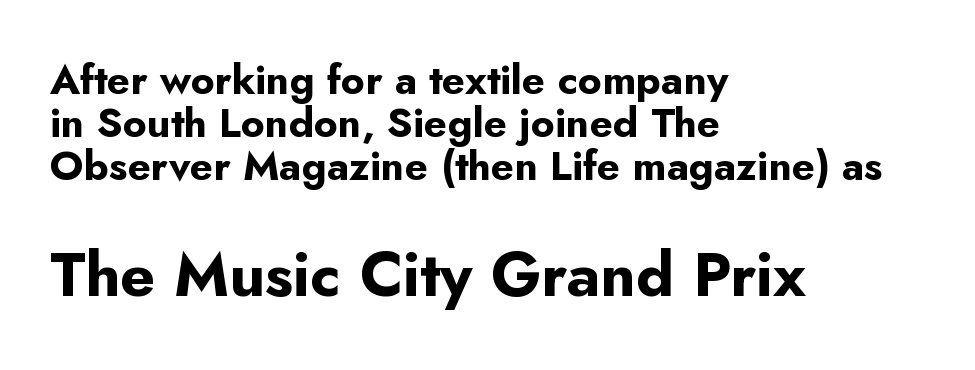
{"serif": "no", "italic": "no", "bold": "yes", "weight": "bold", "width": "normal", "stroke_contrast": "low", "x_height": "small", "monospaced": "no", "underline": "no", "align": "left", "line_spacing": "tight", "line_spacing_ratio": 1.05, "letter_spacing": "normal", "letter_spacing_em": 0.0, "larger_block": "second", "size_ratio": 1.51, "glyph_px": 62}
